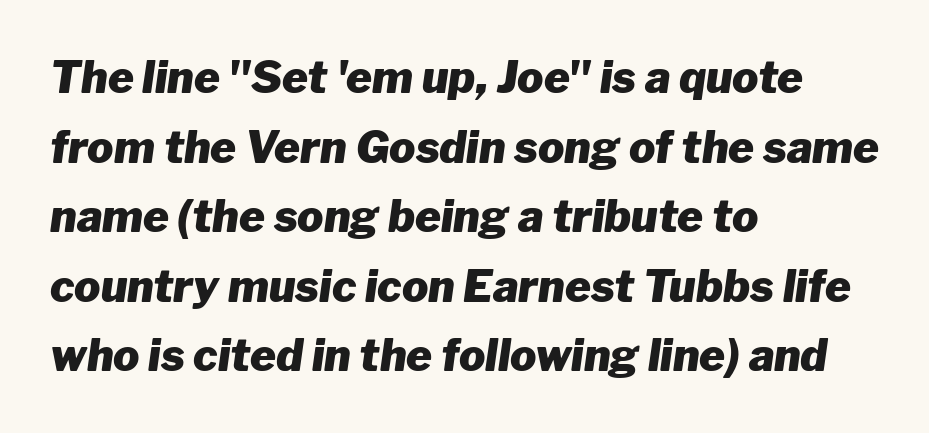
{"italic": "yes", "lean": "right", "slant_degrees": 8, "bold": "yes", "weight": "heavy", "width": "normal", "stroke_contrast": "low", "x_height": "medium", "monospaced": "no", "underline": "no", "align": "left", "line_spacing": "normal", "line_spacing_ratio": 1.58, "letter_spacing": "normal", "letter_spacing_em": 0.0, "glyph_px": 44}
